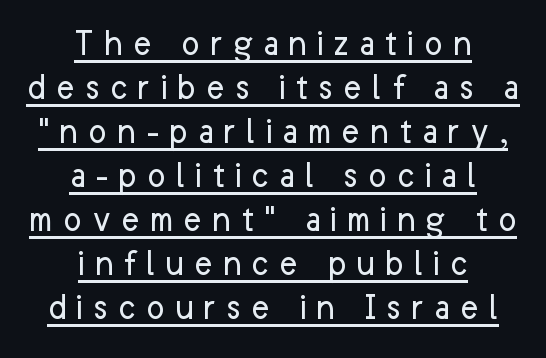
The image shows 39 px regular-weight sans-serif type, upright; set centered, tight line spacing (1.13x), unusually wide letter spacing (+0.25 em), underlined; low stroke contrast and a medium x-height.
